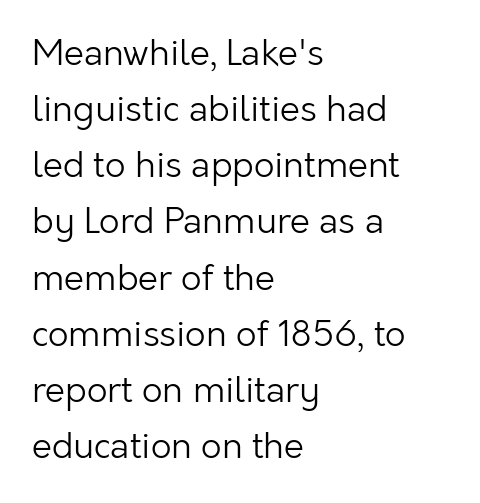
The image shows 36 px light sans-serif type, upright; set left-aligned, normal line spacing (1.56x), normal letter spacing, not underlined; low stroke contrast and a medium x-height.
